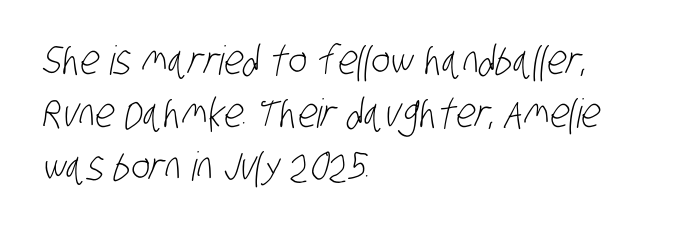
Q: Is the text bold? A: No.
Q: Is the typeface a serif or a sans-serif typeface? A: Sans-serif.
Q: Is the text underlined? A: No.
Q: How is the paragraph aligned? A: Left-aligned.
Q: Is the spacing between letters normal or unusually wide? A: Normal.
Q: Is the spacing between lines tight, normal or loose? A: Normal.
Q: Width (condensed, normal, or wide)? A: Condensed.
Q: Stroke contrast? A: Low.
Q: x-height? A: Large.
Q: Monospaced? A: No.
